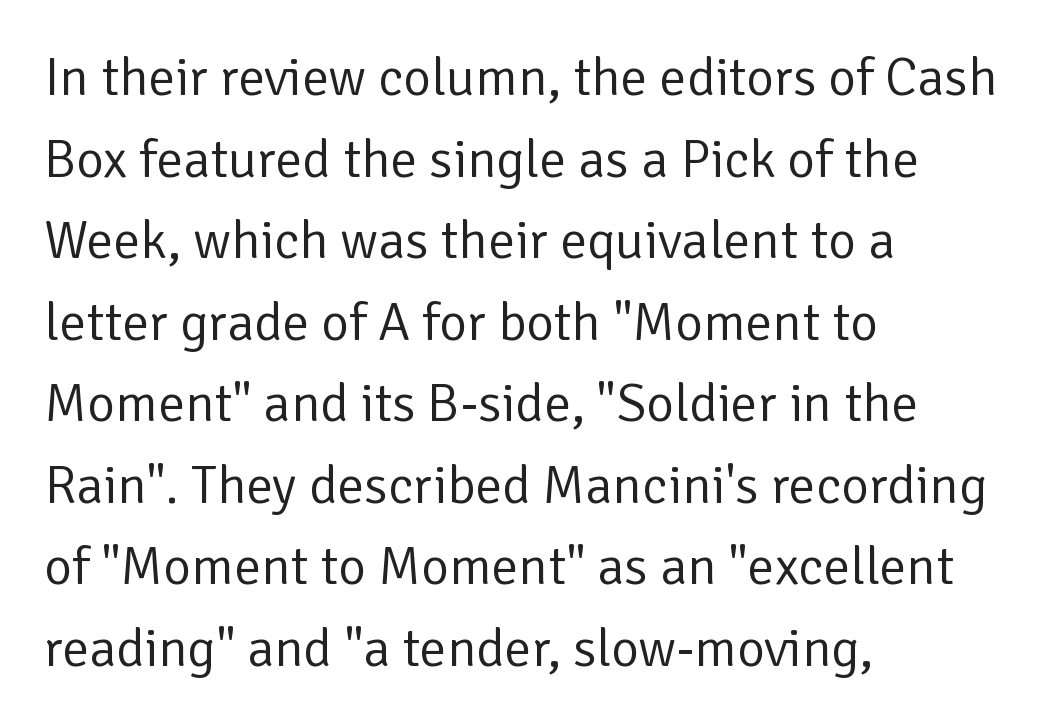
The image shows 54 px regular-weight sans-serif type, upright; set left-aligned, normal line spacing (1.51x), normal letter spacing, not underlined; low stroke contrast and a medium x-height.
